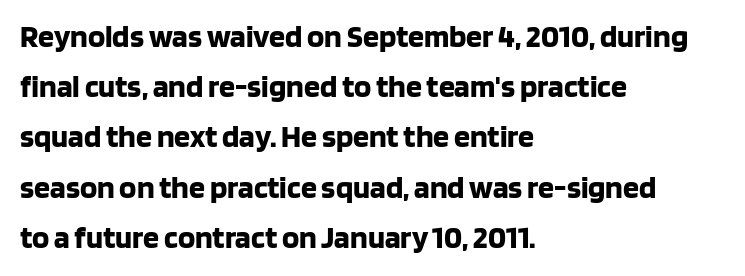
Q: Is the text bold? A: Yes.
Q: Is the text italic (slanted)? A: No, it is upright.
Q: Is the typeface a serif or a sans-serif typeface? A: Sans-serif.
Q: Is the text underlined? A: No.
Q: How is the paragraph aligned? A: Left-aligned.
Q: Is the spacing between letters normal or unusually wide? A: Normal.
Q: Is the spacing between lines tight, normal or loose? A: Normal.
Q: Width (condensed, normal, or wide)? A: Normal.
Q: Stroke contrast? A: Low.
Q: x-height? A: Large.
Q: Monospaced? A: No.
